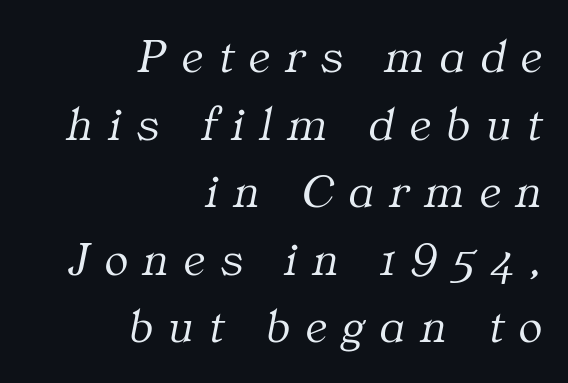
The image shows 49 px light serif type, italic (leaning right); set right-aligned, normal line spacing (1.38x), unusually wide letter spacing (+0.32 em), not underlined; medium stroke contrast and a medium x-height.
